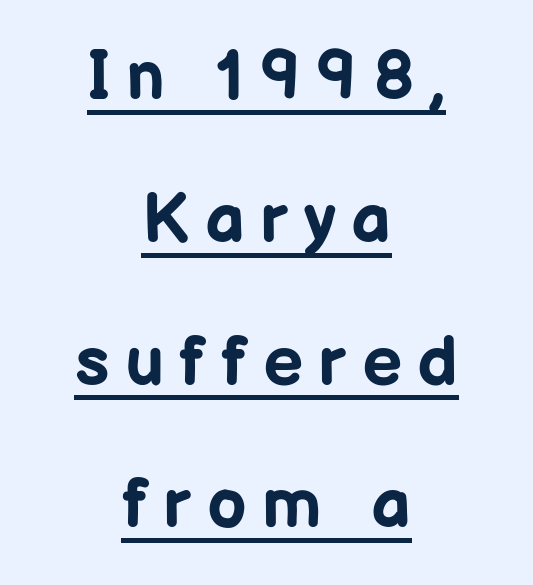
Q: Is the text bold? A: Yes.
Q: Is the text italic (slanted)? A: No, it is upright.
Q: Is the typeface a serif or a sans-serif typeface? A: Sans-serif.
Q: Is the text underlined? A: Yes.
Q: How is the paragraph aligned? A: Centered.
Q: Is the spacing between letters normal or unusually wide? A: Unusually wide.
Q: Is the spacing between lines tight, normal or loose? A: Loose.
Q: Width (condensed, normal, or wide)? A: Normal.
Q: Stroke contrast? A: Low.
Q: x-height? A: Medium.
Q: Monospaced? A: No.
